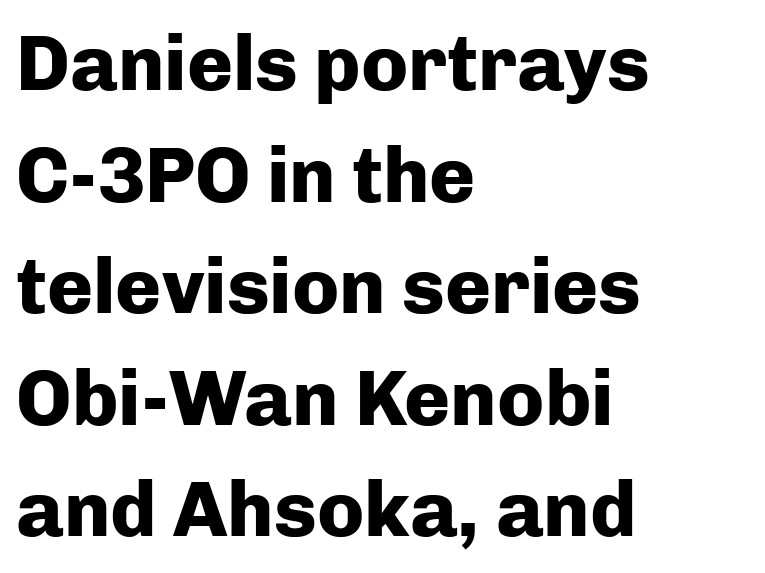
Short note: letters normally spaced. These lines are rendered in a variable-pitch font. These lines were composed using upright roman letters. One-word summary of the alignment: left. The lines sit at an ordinary, default distance from one another.
